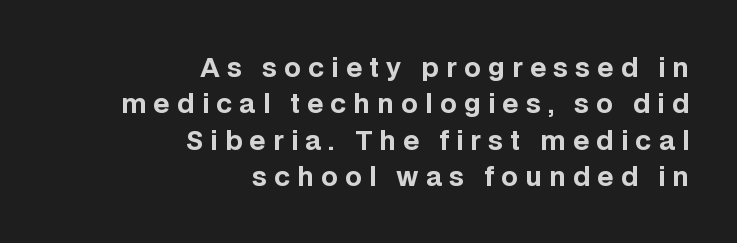
Chunky letters — that's bold for sure. Loose tracking; the words dissolve into strings of separated letters. Each line ends at the same right margin while the left side varies. The rendering uses a moderate line-height, typical for paragraphs.
